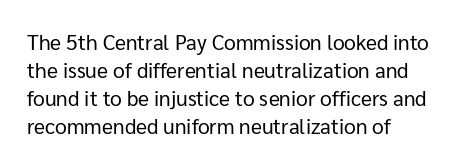
The paragraph has a hard left edge and a soft right edge. Rows of type keep a routine distance in the vertical direction. The letters sit at their default tracking, neither squeezed nor spread. Posture: vertical.
